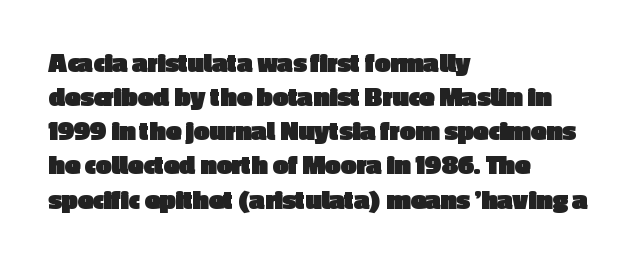
{"serif": "no", "italic": "no", "bold": "yes", "weight": "heavy", "width": "normal", "x_height": "medium", "monospaced": "no", "underline": "no", "align": "left", "line_spacing_ratio": 1.22, "letter_spacing": "normal", "letter_spacing_em": 0.0, "glyph_px": 28}
